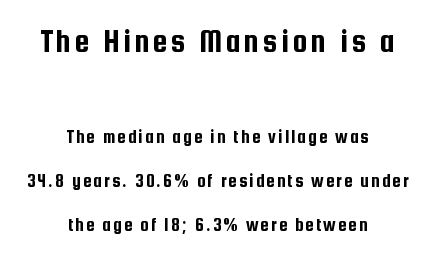
Character widths vary here, with narrow letters taking less room than wide ones. This layout puts the oversized block above and the modest block below. What kind of face is this? One without serifs — a sans. The lines in this sample share a center point and differ in where they start and stop. The letters stand upright; this is a roman face. Regarding leading, the lines here are spaced well apart.
